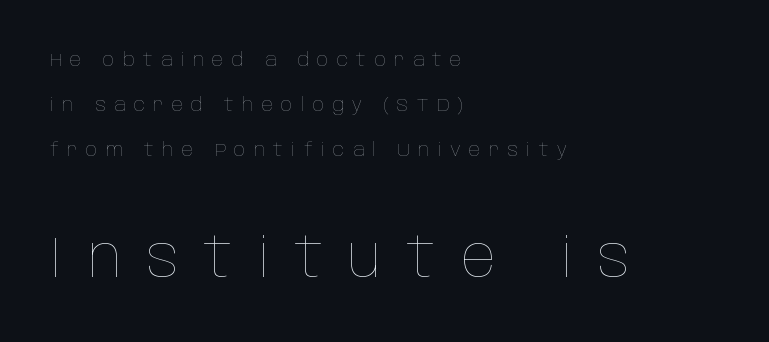
{"italic": "no", "bold": "no", "weight": "thin", "width": "condensed", "stroke_contrast": "low", "x_height": "large", "monospaced": "no", "underline": "no", "align": "left", "line_spacing": "loose", "line_spacing_ratio": 2.38, "letter_spacing": "wide", "letter_spacing_em": 0.43, "larger_block": "second", "size_ratio": 3.0, "glyph_px": 57}
